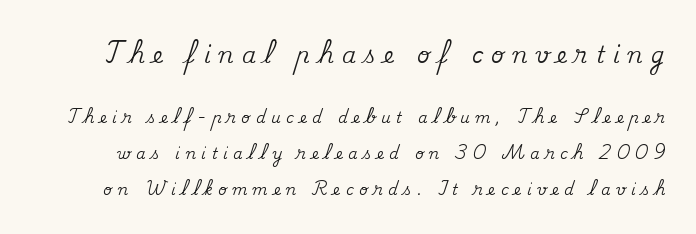
Q: Is the text italic (slanted)? A: Yes.
Q: Is the text underlined? A: No.
Q: Is the spacing between letters normal or unusually wide? A: Unusually wide.
Q: Is the spacing between lines tight, normal or loose? A: Loose.
Q: Which block of text is set in a larger size, the first (top) or the second (bottom)? A: The first (top) one.
